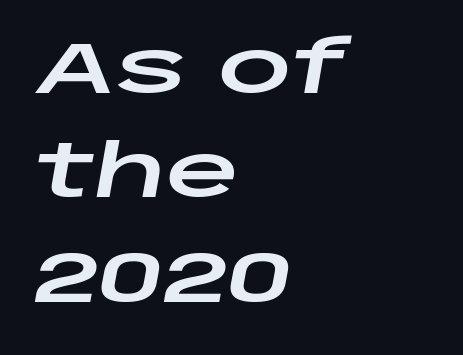
{"italic": "yes", "lean": "right", "slant_degrees": 10, "width": "wide", "stroke_contrast": "low", "x_height": "large", "monospaced": "no", "underline": "no", "align": "left", "line_spacing": "normal", "line_spacing_ratio": 1.45, "letter_spacing": "normal", "letter_spacing_em": 0.0, "glyph_px": 72}
